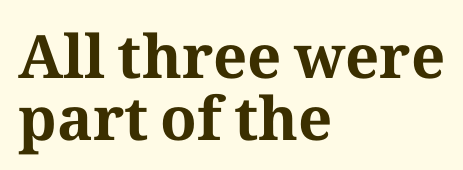
Q: Is the text bold? A: Yes.
Q: Is the text italic (slanted)? A: No, it is upright.
Q: Is the typeface a serif or a sans-serif typeface? A: Serif.
Q: Is the text underlined? A: No.
Q: How is the paragraph aligned? A: Left-aligned.
Q: Is the spacing between letters normal or unusually wide? A: Normal.
Q: Is the spacing between lines tight, normal or loose? A: Tight.
Q: Width (condensed, normal, or wide)? A: Normal.
Q: Stroke contrast? A: Medium.
Q: x-height? A: Medium.
Q: Monospaced? A: No.
